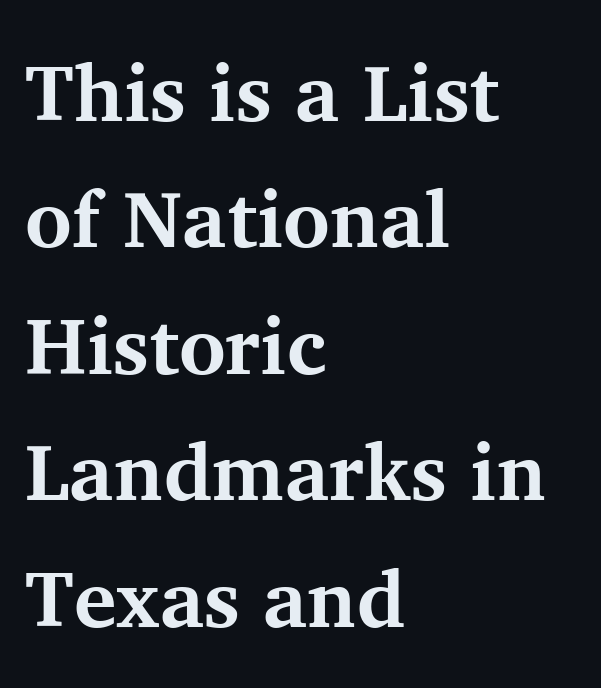
{"serif": "yes", "italic": "no", "bold": "yes", "weight": "bold", "width": "normal", "stroke_contrast": "medium", "x_height": "medium", "monospaced": "no", "underline": "no", "align": "left", "line_spacing": "normal", "line_spacing_ratio": 1.58, "letter_spacing": "normal", "letter_spacing_em": 0.0, "glyph_px": 80}
